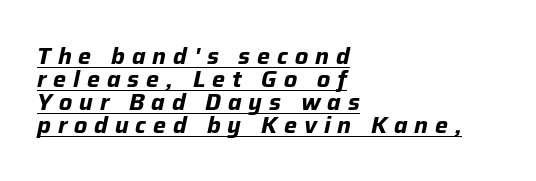
{"italic": "yes", "lean": "right", "slant_degrees": 12, "bold": "yes", "underline": "yes", "align": "left", "line_spacing": "tight", "line_spacing_ratio": 1.0, "letter_spacing": "wide", "letter_spacing_em": 0.3, "glyph_px": 23}
